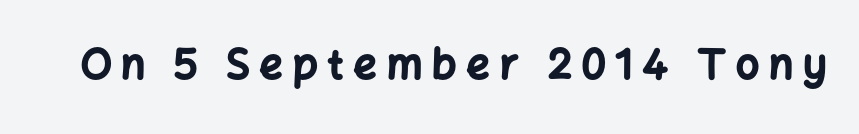
{"serif": "no", "italic": "no", "bold": "yes", "weight": "bold", "width": "normal", "stroke_contrast": "low", "x_height": "medium", "monospaced": "no", "underline": "no", "letter_spacing": "wide", "letter_spacing_em": 0.24, "glyph_px": 41}
